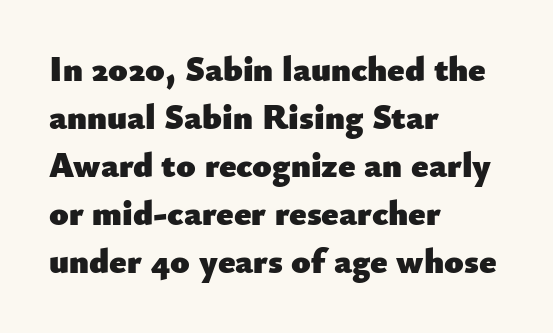
The image shows 35 px heavy sans-serif type, upright; set left-aligned, normal line spacing (1.37x), normal letter spacing, not underlined; low stroke contrast and a small x-height.
